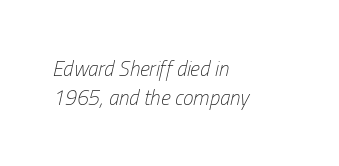
{"italic": "yes", "lean": "right", "slant_degrees": 13, "bold": "no", "underline": "no", "align": "left", "line_spacing": "normal", "line_spacing_ratio": 1.37, "letter_spacing": "normal", "letter_spacing_em": 0.0, "glyph_px": 21}
